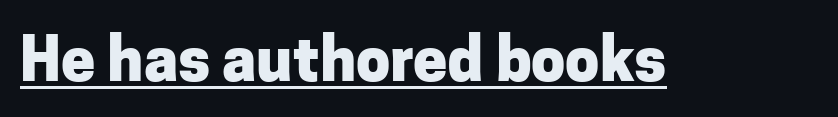
The image shows 61 px heavy sans-serif type, upright; set normal letter spacing, underlined; low stroke contrast and a medium x-height.
